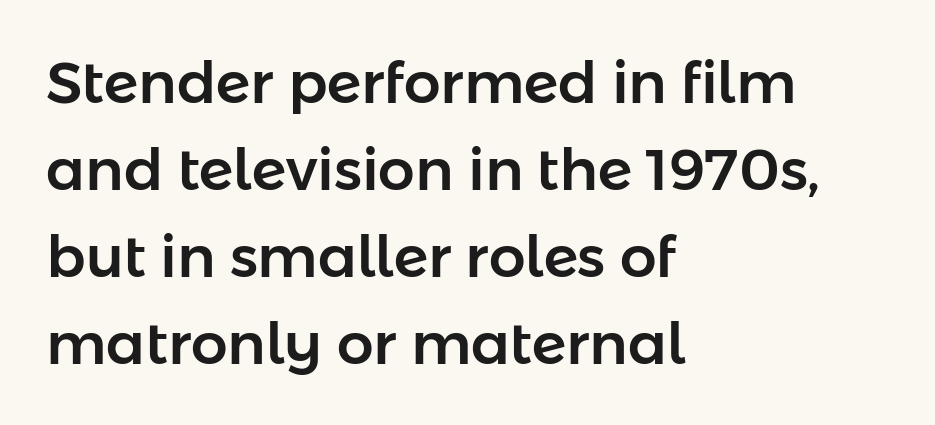
{"serif": "no", "italic": "no", "width": "normal", "stroke_contrast": "low", "x_height": "medium", "monospaced": "no", "underline": "no", "align": "left", "line_spacing": "normal", "line_spacing_ratio": 1.5, "letter_spacing": "normal", "letter_spacing_em": 0.0, "glyph_px": 58}
